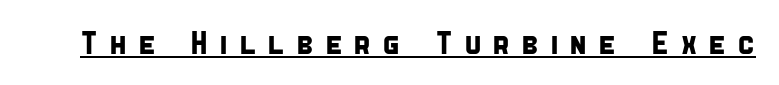
The image shows 32 px condensed sans-serif type; set unusually wide letter spacing (+0.33 em), underlined; low stroke contrast and a large x-height.
